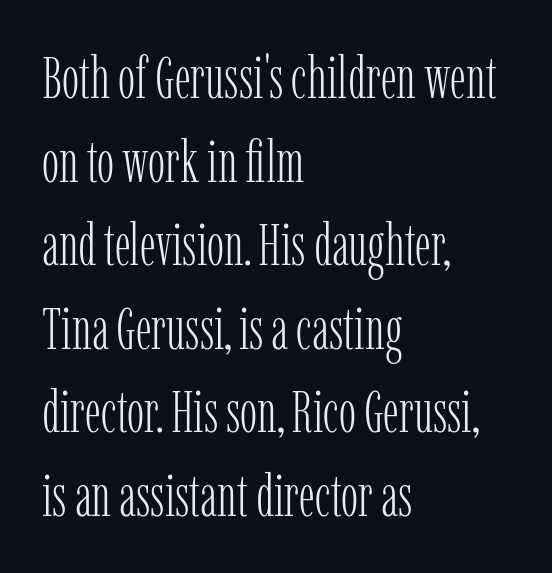
{"serif": "yes", "italic": "no", "bold": "no", "weight": "light", "width": "condensed", "stroke_contrast": "low", "x_height": "medium", "monospaced": "no", "underline": "no", "align": "left", "line_spacing": "normal", "line_spacing_ratio": 1.44, "letter_spacing": "normal", "letter_spacing_em": 0.0, "glyph_px": 58}
